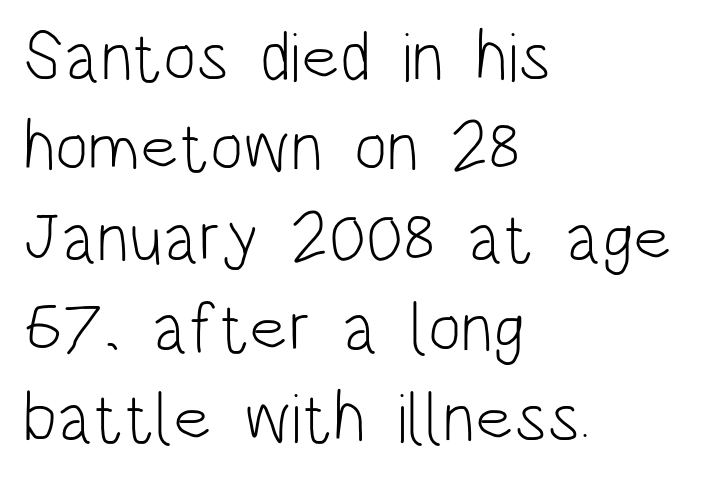
The image shows 70 px light, condensed sans-serif type, upright; set left-aligned, normal line spacing (1.29x), normal letter spacing, not underlined; low stroke contrast and a large x-height.
